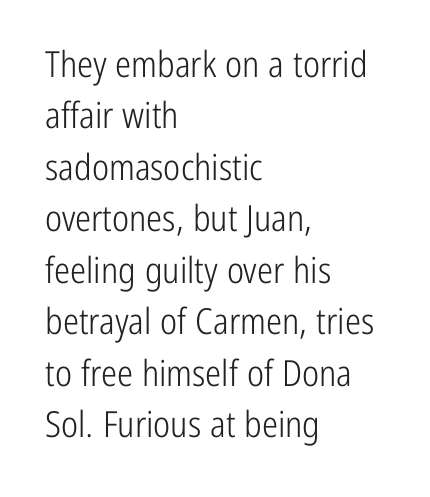
{"serif": "no", "italic": "no", "bold": "no", "weight": "light", "width": "condensed", "stroke_contrast": "low", "x_height": "medium", "monospaced": "no", "underline": "no", "align": "left", "line_spacing": "normal", "line_spacing_ratio": 1.43, "letter_spacing": "normal", "letter_spacing_em": 0.0, "glyph_px": 36}
